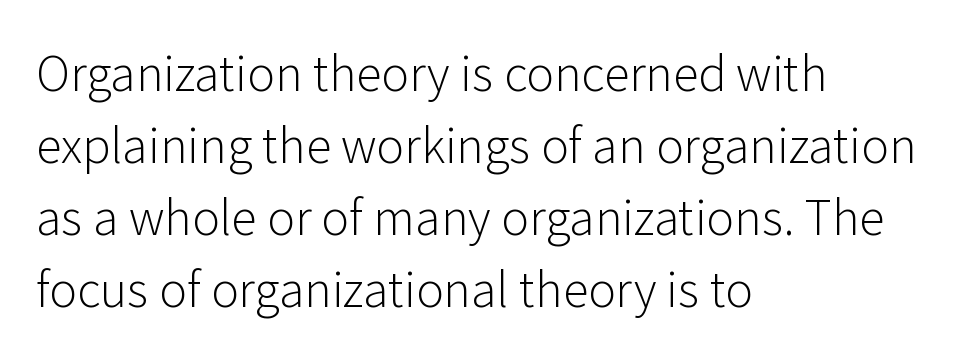
The face looks like a standard text weight, possibly lighter. The passage shown is typed in a proportional face where columns would drift. The space directly below the letters is spotless. Short and long lines alike share a common starting point at left. The space between consecutive lines is moderate.
